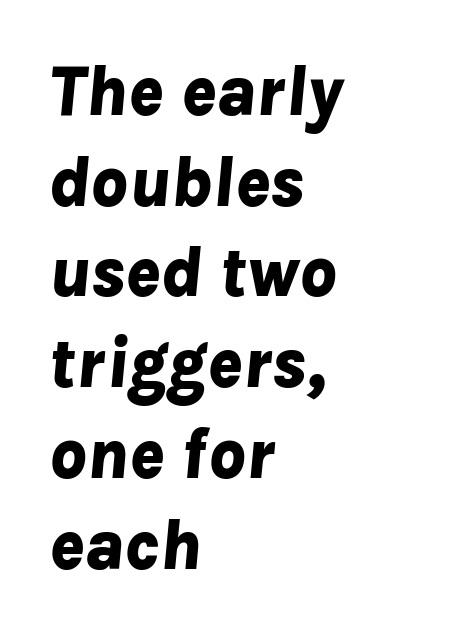
Q: Is the text bold? A: Yes.
Q: Is the text italic (slanted)? A: Yes, it leans right by about 8 degrees.
Q: Is the text underlined? A: No.
Q: How is the paragraph aligned? A: Left-aligned.
Q: Is the spacing between letters normal or unusually wide? A: Normal.
Q: Is the spacing between lines tight, normal or loose? A: Normal.
Q: Width (condensed, normal, or wide)? A: Normal.
Q: Stroke contrast? A: Low.
Q: x-height? A: Medium.
Q: Monospaced? A: No.
